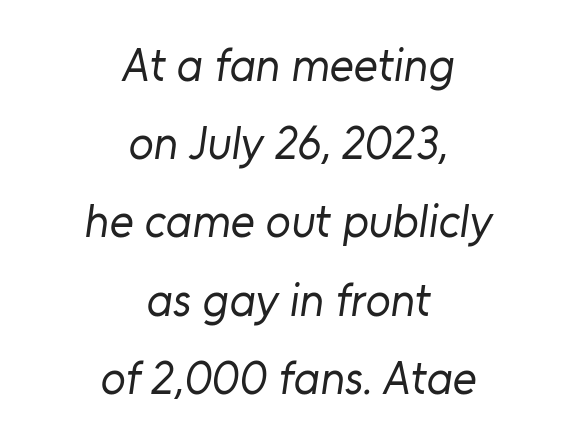
The image shows 46 px regular-weight sans-serif type; set centered, normal line spacing (1.7x), normal letter spacing, not underlined; low stroke contrast and a medium x-height.
